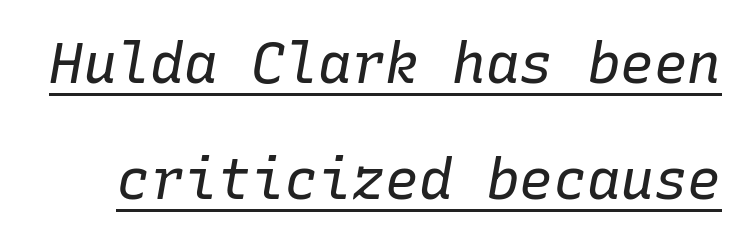
The image shows 56 px regular-weight type, italic (leaning right), monospaced; set loose line spacing (2.07x), normal letter spacing, underlined; low stroke contrast and a medium x-height.
